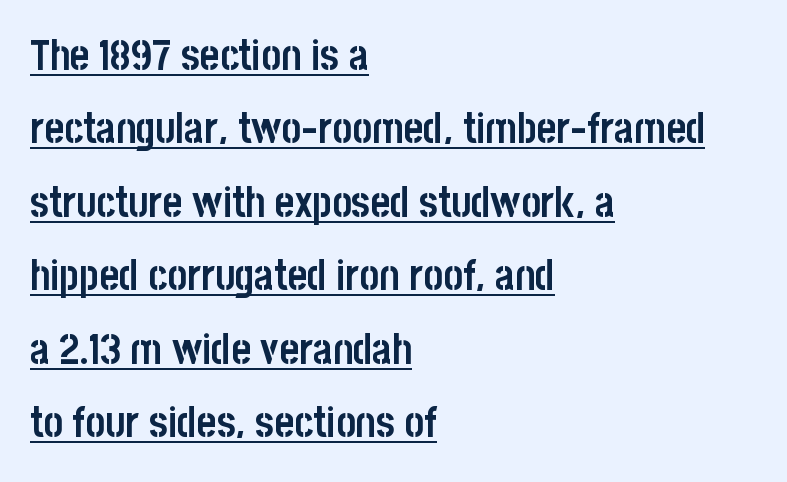
{"serif": "no", "italic": "no", "bold": "yes", "weight": "semibold", "width": "condensed", "stroke_contrast": "low", "x_height": "large", "monospaced": "no", "underline": "yes", "align": "left", "line_spacing_ratio": 1.75, "letter_spacing": "normal", "letter_spacing_em": 0.0, "glyph_px": 42}
